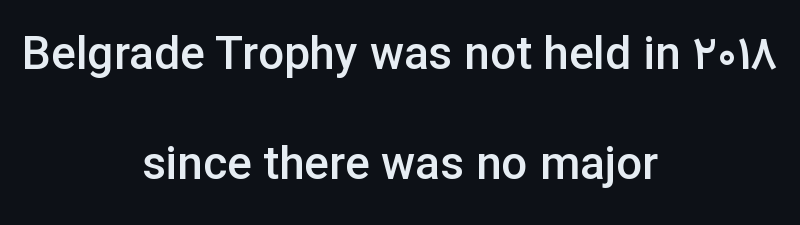
{"serif": "no", "italic": "no", "bold": "semi", "weight": "semibold", "width": "normal", "stroke_contrast": "low", "x_height": "medium", "monospaced": "no", "underline": "no", "align": "center", "line_spacing": "loose", "line_spacing_ratio": 2.39, "letter_spacing": "normal", "letter_spacing_em": 0.0, "glyph_px": 46}
